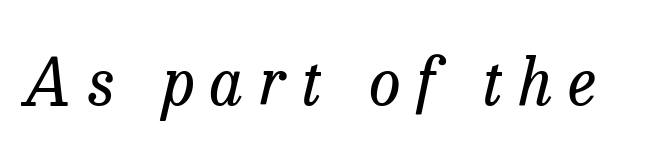
The image shows 64 px regular-weight serif type, italic (leaning right); set unusually wide letter spacing (+0.25 em), not underlined; low stroke contrast and a medium x-height.
